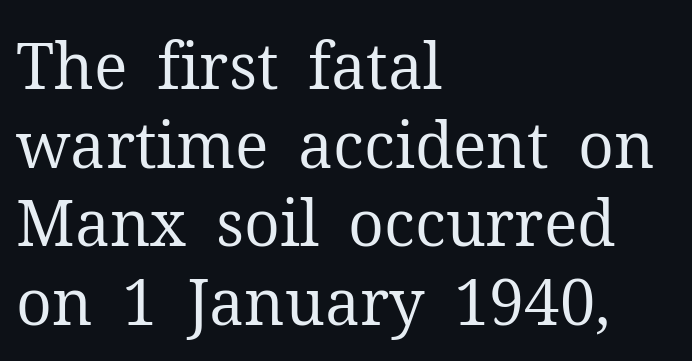
{"serif": "yes", "italic": "no", "bold": "no", "weight": "regular", "width": "normal", "stroke_contrast": "medium", "x_height": "medium", "monospaced": "no", "underline": "no", "align": "left", "line_spacing": "normal", "line_spacing_ratio": 1.25, "letter_spacing": "normal", "letter_spacing_em": 0.0, "glyph_px": 63}
